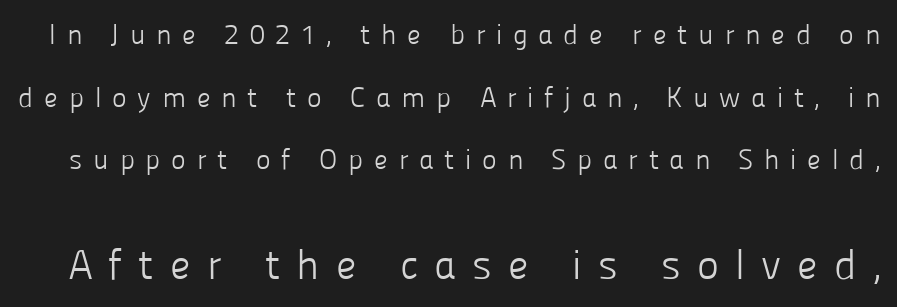
Q: Is the text bold? A: No.
Q: Is the text italic (slanted)? A: No, it is upright.
Q: Is the typeface a serif or a sans-serif typeface? A: Sans-serif.
Q: Is the text underlined? A: No.
Q: Is the spacing between letters normal or unusually wide? A: Unusually wide.
Q: Is the spacing between lines tight, normal or loose? A: Loose.
Q: Which block of text is set in a larger size, the first (top) or the second (bottom)? A: The second (bottom) one.
Q: Width (condensed, normal, or wide)? A: Normal.
Q: Stroke contrast? A: Low.
Q: x-height? A: Medium.
Q: Monospaced? A: No.
